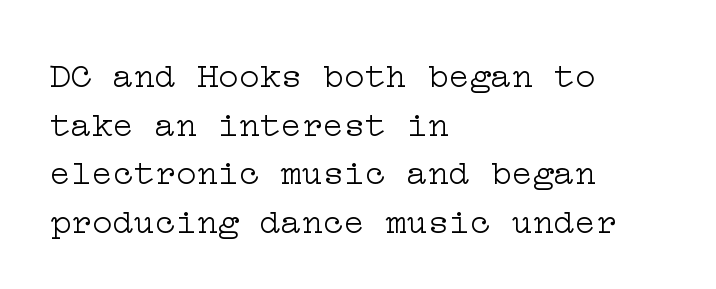
{"serif": "yes", "italic": "no", "bold": "no", "weight": "light", "width": "wide", "stroke_contrast": "low", "x_height": "medium", "underline": "no", "align": "left", "line_spacing": "normal", "line_spacing_ratio": 1.39, "letter_spacing": "normal", "letter_spacing_em": 0.0, "glyph_px": 35}
